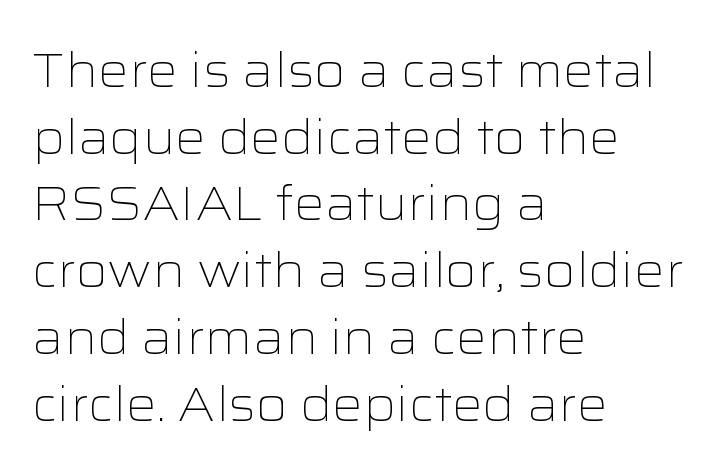
The image shows 48 px light, wide sans-serif type, upright; set left-aligned, normal line spacing (1.39x), normal letter spacing, not underlined; low stroke contrast and a medium x-height.
